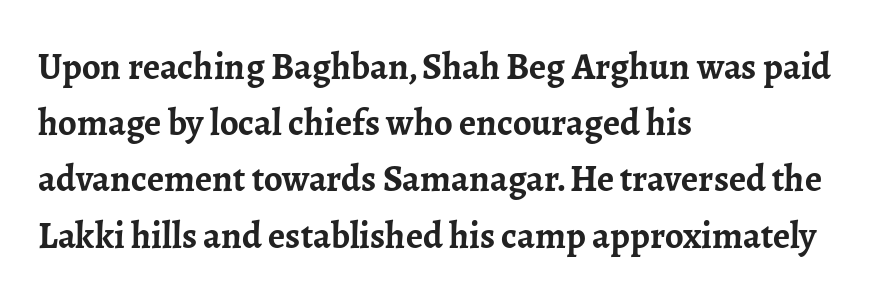
The image shows 37 px semibold serif type, upright; set left-aligned, normal line spacing (1.52x), normal letter spacing, not underlined; low stroke contrast and a medium x-height.
